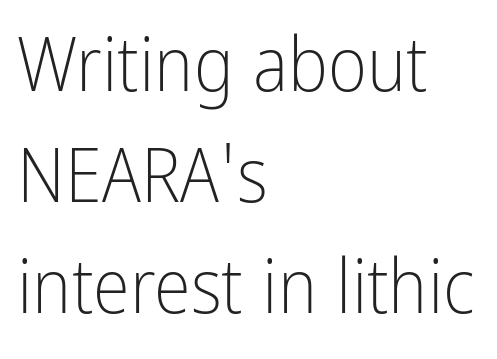
These lines sit exactly where default settings would place them. A typesetter would call this proportional, since set widths differ per character. Teacher's note: observe the even left margin — that is flush-left alignment. A typesetter would mark this as roman, not italic. No word sits above an underline.
